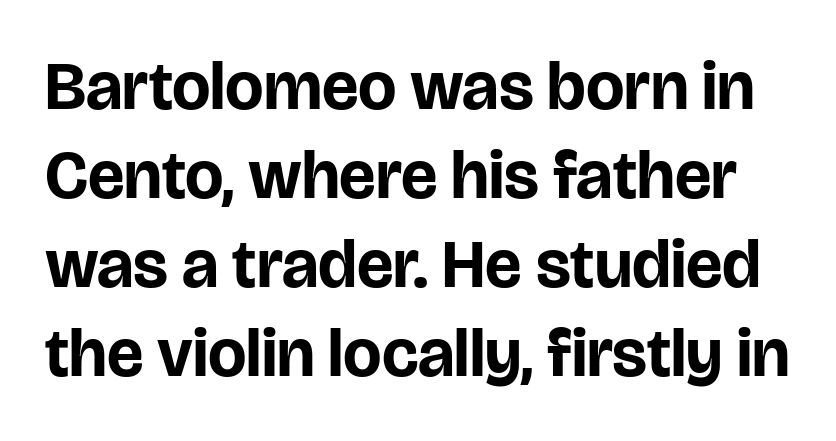
The image shows 68 px bold sans-serif type, upright; set normal line spacing (1.31x), normal letter spacing, not underlined; low stroke contrast and a large x-height.
